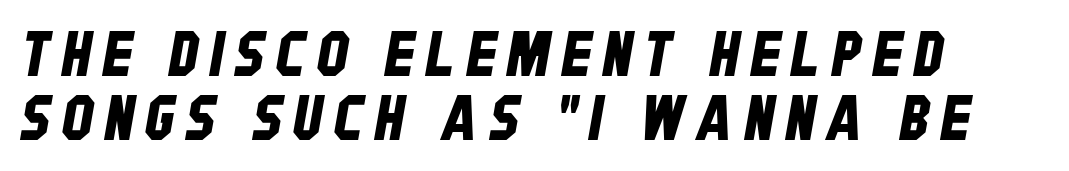
{"serif": "no", "width": "condensed", "stroke_contrast": "low", "x_height": "large", "monospaced": "no", "underline": "no", "align": "left", "line_spacing": "tight", "line_spacing_ratio": 1.03, "glyph_px": 62}
